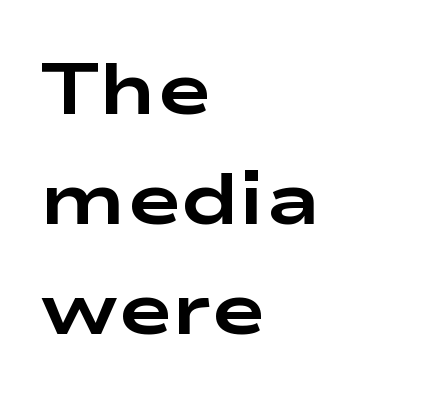
Italic? Not at all — the glyphs are vertical. These lines are rendered in a variable-pitch font. No word sits above an underline. The designer went with a sans here, leaving each stem footless.
